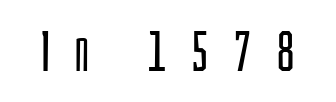
Q: Is the text bold? A: No.
Q: Is the text italic (slanted)? A: No, it is upright.
Q: Is the typeface a serif or a sans-serif typeface? A: Sans-serif.
Q: Is the text underlined? A: No.
Q: Is the spacing between letters normal or unusually wide? A: Unusually wide.
Q: Width (condensed, normal, or wide)? A: Condensed.
Q: Stroke contrast? A: Low.
Q: x-height? A: Large.
Q: Monospaced? A: No.
